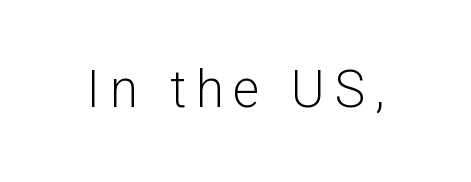
{"serif": "no", "italic": "no", "bold": "no", "weight": "light", "width": "normal", "stroke_contrast": "low", "x_height": "medium", "monospaced": "no", "underline": "no", "glyph_px": 51}
